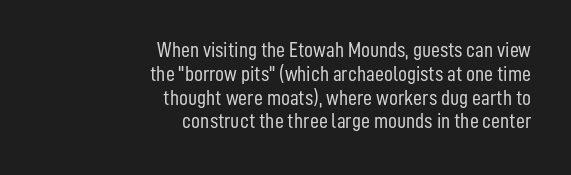
Q: Is the text bold? A: No.
Q: Is the text italic (slanted)? A: No, it is upright.
Q: Is the text underlined? A: No.
Q: How is the paragraph aligned? A: Right-aligned.
Q: Is the spacing between letters normal or unusually wide? A: Normal.
Q: Is the spacing between lines tight, normal or loose? A: Tight.
